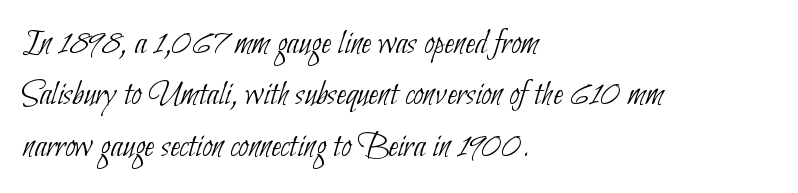
This sample is left-justified, so line endings fall wherever the words run out. The face used here is rendered with its standard letterfit. In terms of letterform style, serifs are entirely absent. This is not heavy type; no bold has been used. The baseline area is clear.
